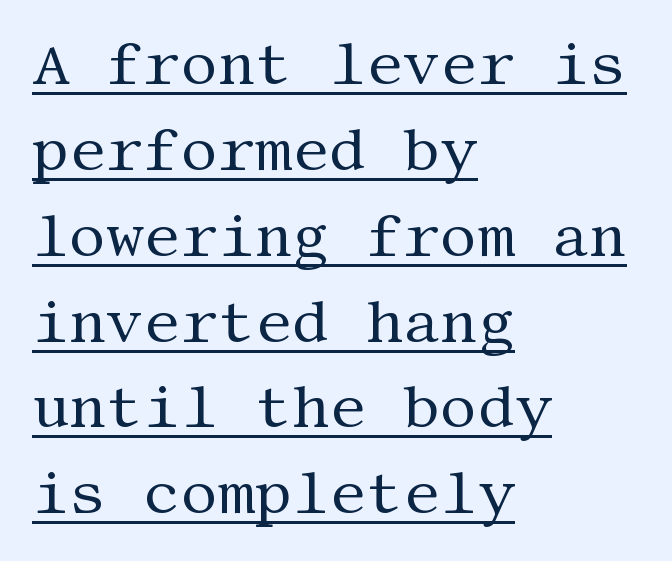
The weight would be labelled regular, book, light, or lighter still. These lines keep a tight, regular rhythm from letter to letter. The words here are underlined. Compared with a centered layout, this one pins lines to the left instead. Leading matches the norm, producing a regular column.
